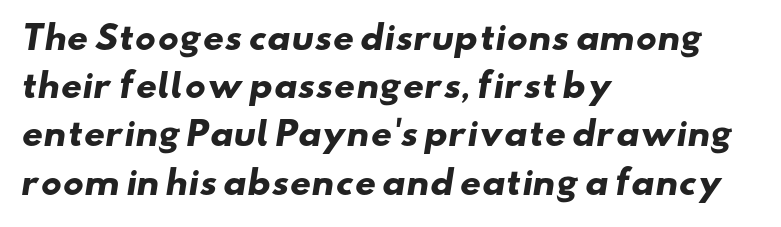
Q: Is the text bold? A: Yes.
Q: Is the typeface a serif or a sans-serif typeface? A: Sans-serif.
Q: Is the text underlined? A: No.
Q: How is the paragraph aligned? A: Left-aligned.
Q: Is the spacing between letters normal or unusually wide? A: Normal.
Q: Is the spacing between lines tight, normal or loose? A: Normal.
Q: Width (condensed, normal, or wide)? A: Wide.
Q: Stroke contrast? A: Low.
Q: x-height? A: Small.
Q: Monospaced? A: No.
